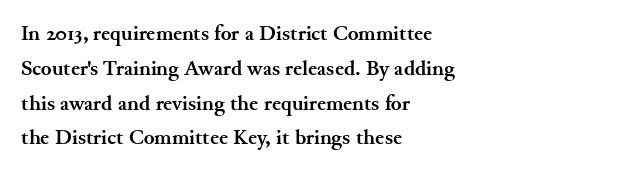
The image shows 22 px bold type, upright; set left-aligned, normal line spacing (1.58x), normal letter spacing, not underlined.
